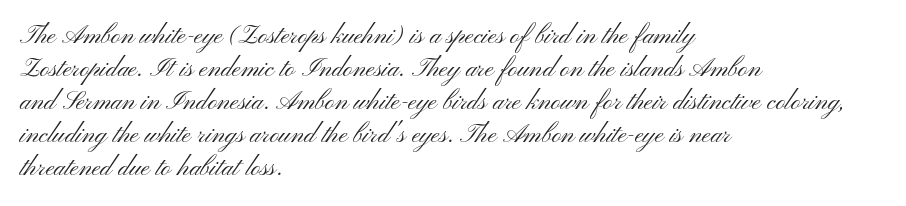
These lines sit exactly where default settings would place them. Students, note that the glyphs here touch the page at normal intervals. The passage shown is not bold in any degree. In CSS terms this would be text-align: left. Underlining? Definitely not there.
